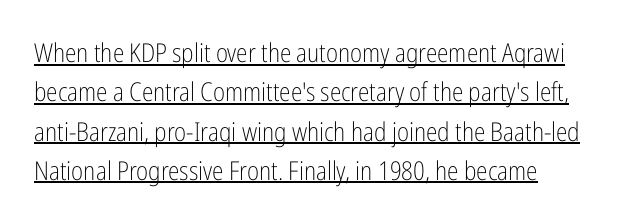
Layout note: lines flush left. The block of text has a typical density, with ordinary space between rows. In terms of letterspacing, this is plain default setting. The cut favours lightness, reaching ordinary text weight at its darkest.
